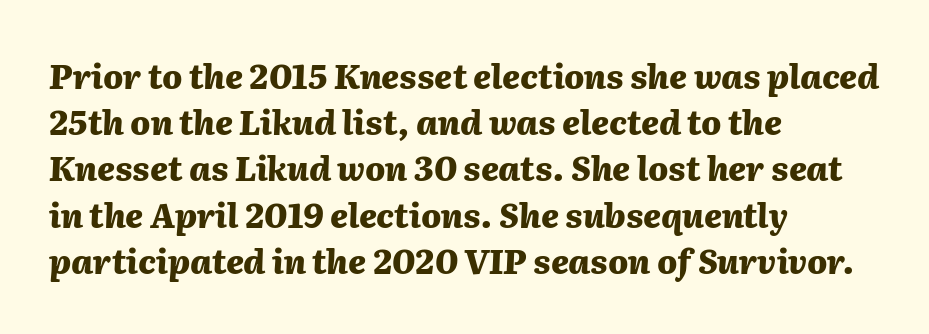
The image shows 33 px heavy type, italic (leaning right); set left-aligned, normal line spacing (1.4x), normal letter spacing, not underlined; medium stroke contrast and a medium x-height.
